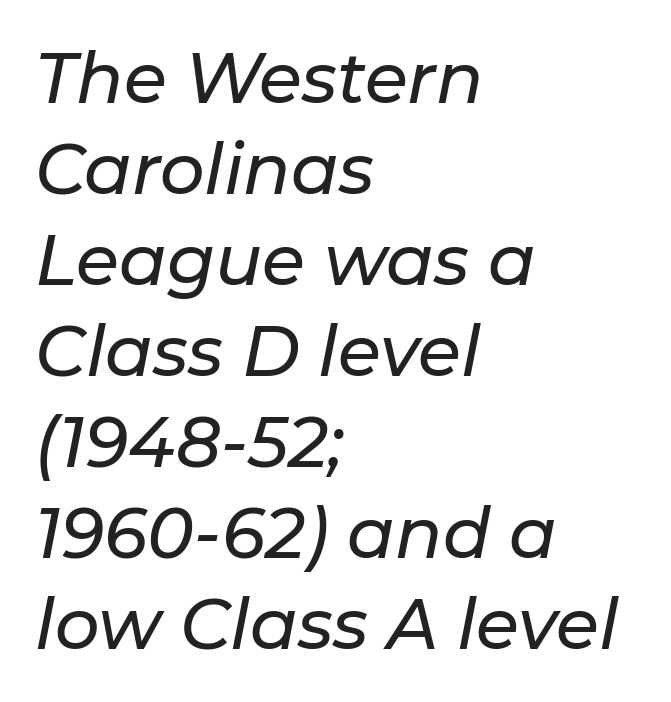
The image shows 70 px text type, italic (leaning right); set left-aligned, normal line spacing (1.3x), normal letter spacing, not underlined; low stroke contrast and a medium x-height.
